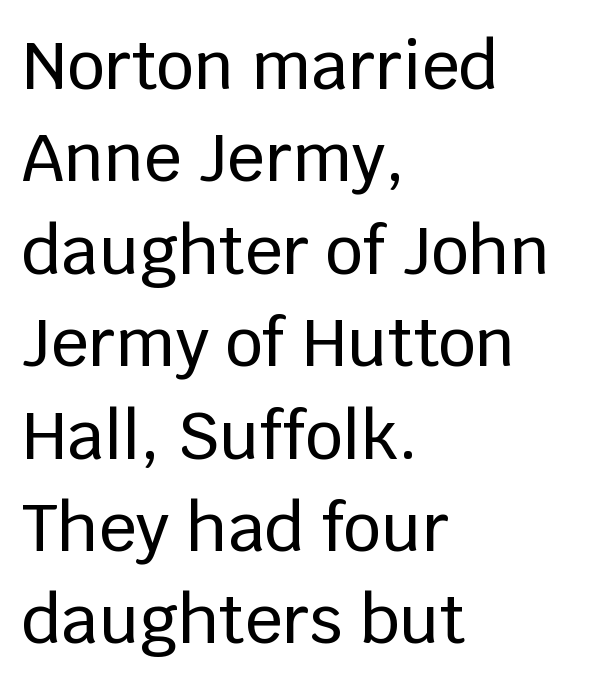
The image shows 66 px sans-serif type, upright; set left-aligned, normal line spacing (1.4x), normal letter spacing, not underlined; low stroke contrast and a large x-height.
